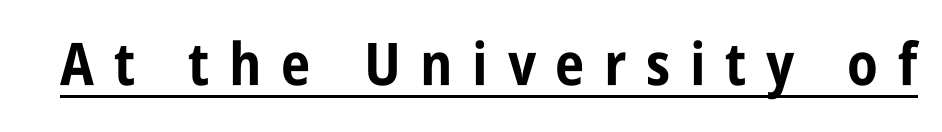
The image shows 59 px bold, condensed sans-serif type, upright; set unusually wide letter spacing (+0.33 em), underlined; low stroke contrast and a large x-height.
